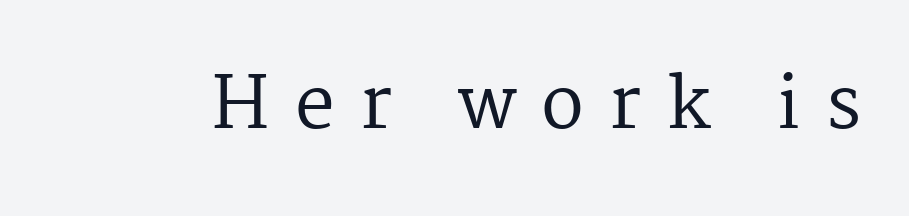
The image shows 71 px regular-weight serif type, upright; set unusually wide letter spacing (+0.35 em), not underlined; medium stroke contrast and a medium x-height.
